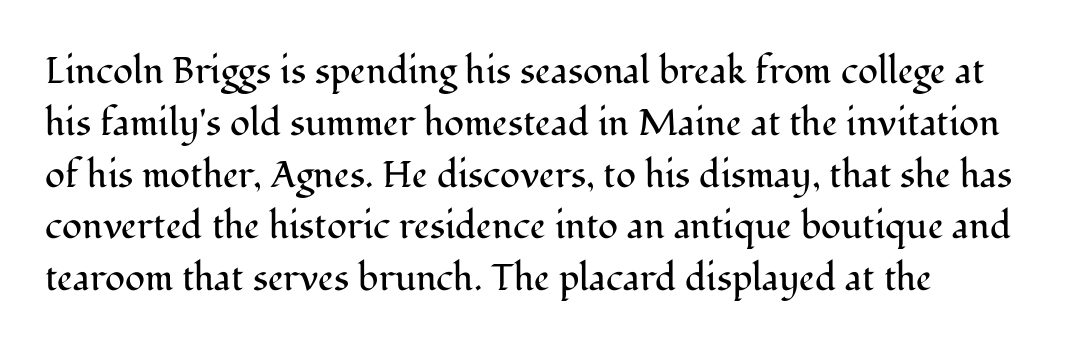
Q: Is the text bold? A: No.
Q: Is the text italic (slanted)? A: No, it is upright.
Q: Is the typeface a serif or a sans-serif typeface? A: Serif.
Q: Is the text underlined? A: No.
Q: How is the paragraph aligned? A: Left-aligned.
Q: Is the spacing between letters normal or unusually wide? A: Normal.
Q: Is the spacing between lines tight, normal or loose? A: Normal.
Q: Width (condensed, normal, or wide)? A: Normal.
Q: Stroke contrast? A: Medium.
Q: x-height? A: Medium.
Q: Monospaced? A: No.
